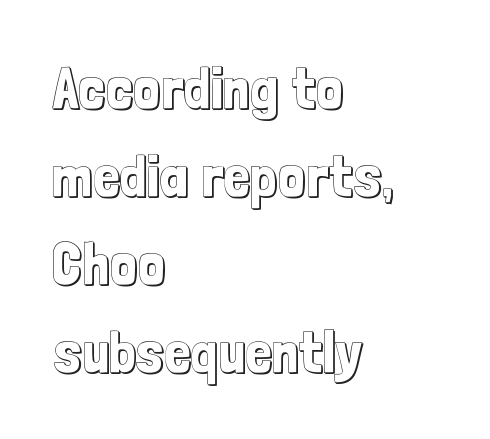
Q: Is the text italic (slanted)? A: No, it is upright.
Q: Is the text underlined? A: No.
Q: How is the paragraph aligned? A: Left-aligned.
Q: Is the spacing between letters normal or unusually wide? A: Normal.
Q: Is the spacing between lines tight, normal or loose? A: Normal.
Q: Width (condensed, normal, or wide)? A: Condensed.
Q: x-height? A: Medium.
Q: Monospaced? A: No.
